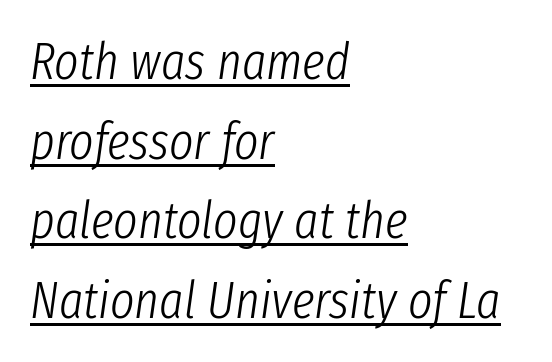
Varying glyph widths throughout — classic text-font behaviour. The rendering applies a slant to the glyphs. Stroke thickness stays within the range of a standard reading face or lighter. Which margin do the lines hug? The left one — the right edge is uneven.
